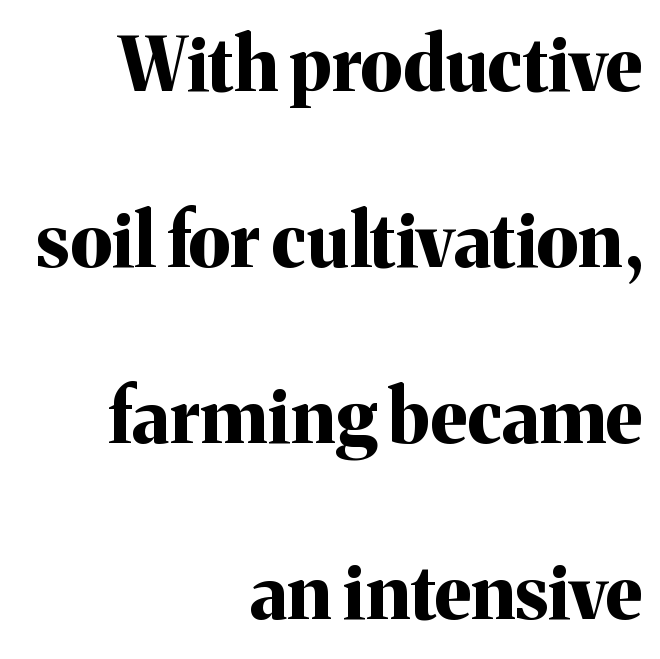
Descenders hang freely into open space. Right-aligned paragraph, ragged on the left. Emphasis by weight is at full strength: bold. The lettering stays uniformly vertical, giving the passage a roman look. A typesetter would call this proportional, since set widths differ per character.
